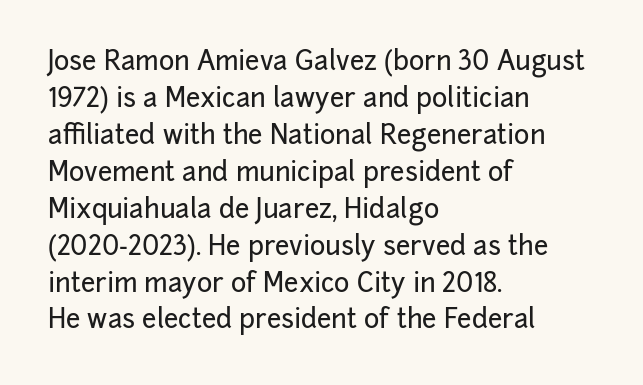
Inter-character spacing is left at the font's built-in metrics. Bare-footed words on every line. Every stem runs plumb, perpendicular to the baseline. Line spacing here is normal. Every row of glyphs begins at an identical x-position on the left.
